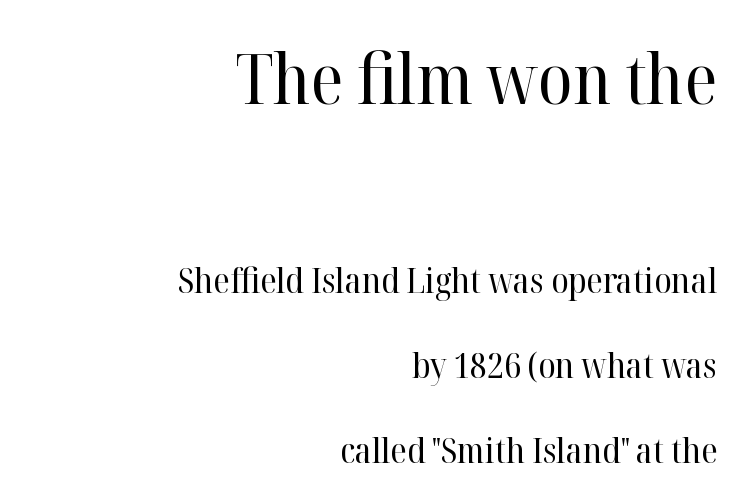
{"serif": "yes", "italic": "no", "bold": "no", "weight": "regular", "width": "normal", "stroke_contrast": "high", "x_height": "medium", "monospaced": "no", "underline": "no", "align": "right", "line_spacing": "loose", "line_spacing_ratio": 2.43, "letter_spacing": "normal", "letter_spacing_em": 0.0, "larger_block": "first", "size_ratio": 2.0, "glyph_px": 70}
